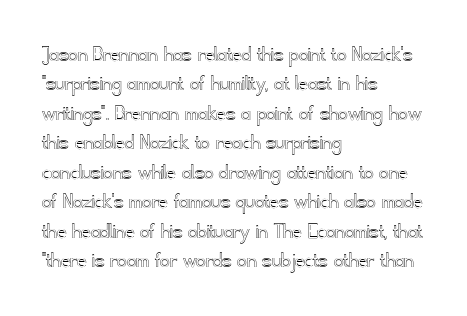
One-word summary of the alignment: left. Posture: vertical. The tracking reads as untouched default to a designer's eye. Each row of text sits above clean, open space. Does the leading feel generous? No, just average.
